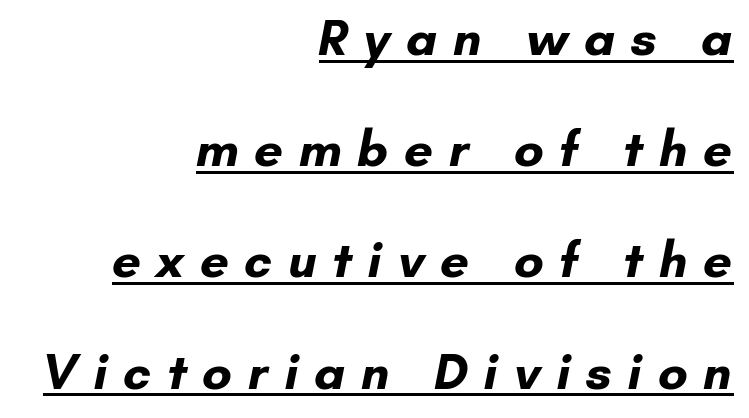
Q: Is the text bold? A: Yes.
Q: Is the typeface a serif or a sans-serif typeface? A: Sans-serif.
Q: Is the text underlined? A: Yes.
Q: How is the paragraph aligned? A: Right-aligned.
Q: Is the spacing between letters normal or unusually wide? A: Unusually wide.
Q: Is the spacing between lines tight, normal or loose? A: Loose.
Q: Width (condensed, normal, or wide)? A: Normal.
Q: Stroke contrast? A: Low.
Q: x-height? A: Small.
Q: Monospaced? A: No.
